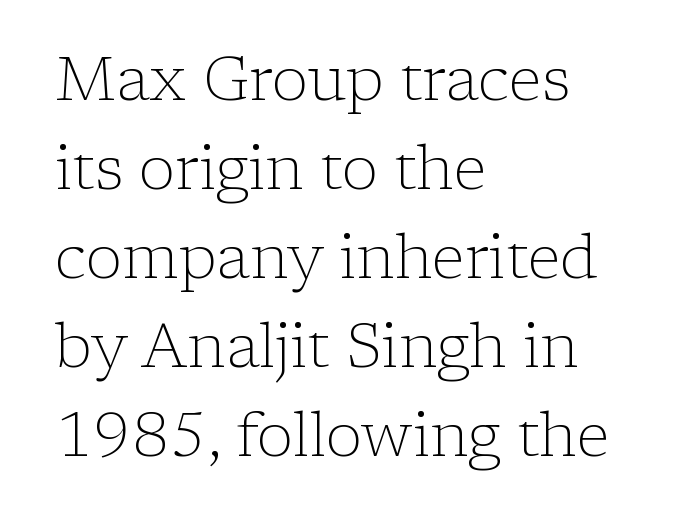
The rows are spaced the way most documents space them. Line beginnings align vertically; line endings do not. Glance below the letters and you will spot only blank space. The typesetting does not lean heavy: it is not bold.
